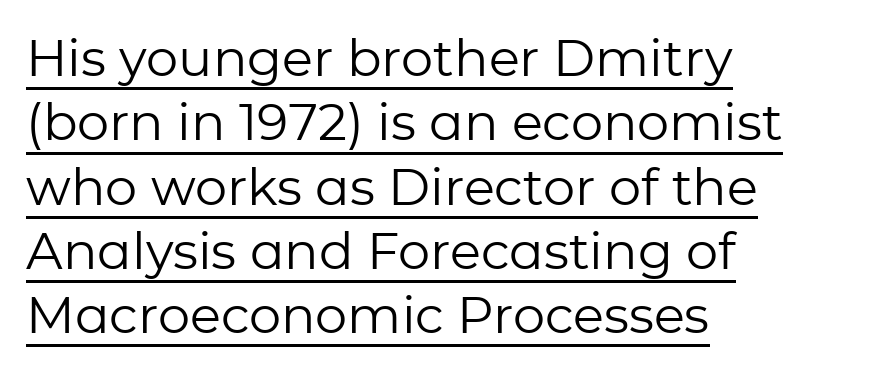
Q: Is the text bold? A: No.
Q: Is the text italic (slanted)? A: No, it is upright.
Q: Is the typeface a serif or a sans-serif typeface? A: Sans-serif.
Q: Is the text underlined? A: Yes.
Q: How is the paragraph aligned? A: Left-aligned.
Q: Is the spacing between letters normal or unusually wide? A: Normal.
Q: Is the spacing between lines tight, normal or loose? A: Normal.
Q: Width (condensed, normal, or wide)? A: Normal.
Q: Stroke contrast? A: Low.
Q: x-height? A: Medium.
Q: Monospaced? A: No.
